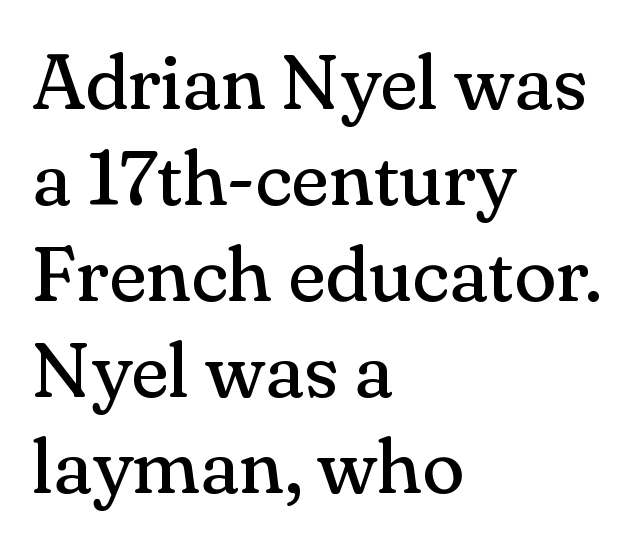
{"serif": "yes", "italic": "no", "bold": "no", "weight": "regular", "width": "normal", "stroke_contrast": "medium", "x_height": "small", "monospaced": "no", "underline": "no", "align": "left", "line_spacing_ratio": 1.23, "letter_spacing": "normal", "letter_spacing_em": 0.0, "glyph_px": 78}
